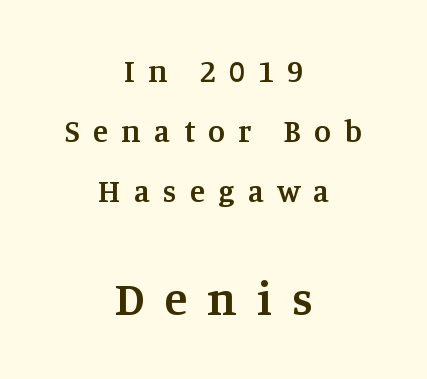
The image shows 47 px semibold serif type, upright; set centered, loose line spacing (1.93x), unusually wide letter spacing (+0.43 em), not underlined; the second (bottom) block is 1.52x larger; medium stroke contrast and a large x-height.
